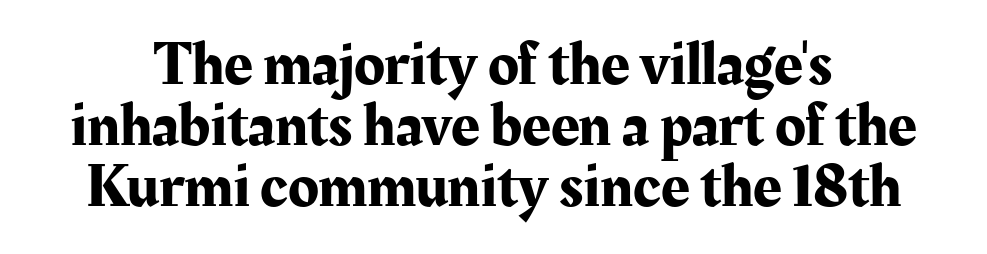
{"serif": "yes", "italic": "no", "width": "normal", "stroke_contrast": "medium", "x_height": "medium", "monospaced": "no", "underline": "no", "line_spacing": "tight", "line_spacing_ratio": 0.97, "letter_spacing": "normal", "letter_spacing_em": 0.0, "glyph_px": 63}
